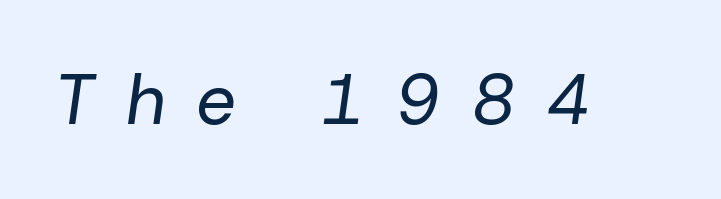
Q: Is the text bold? A: No.
Q: Is the text italic (slanted)? A: Yes, it leans right by about 8 degrees.
Q: Is the text underlined? A: No.
Q: Is the spacing between letters normal or unusually wide? A: Unusually wide.
Q: Width (condensed, normal, or wide)? A: Normal.
Q: Stroke contrast? A: Low.
Q: x-height? A: Medium.
Q: Monospaced? A: No.
